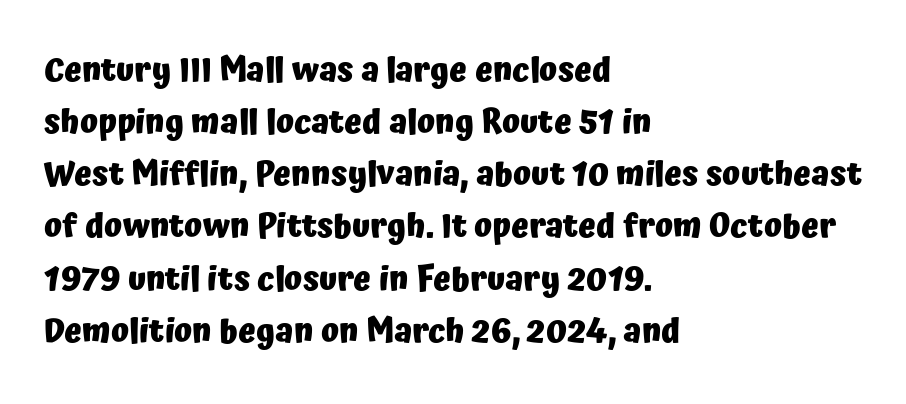
Upright lettering throughout. As a designer I'd log this as weight 700, bold. Descenders are the only things crossing below the line. What stands out about the letter spacing? Nothing — it is the standard amount. The setting favours the left margin, as ordinary paragraphs usually do. Note the varied advance widths — an 'i' is clearly narrower than an 'm'.
